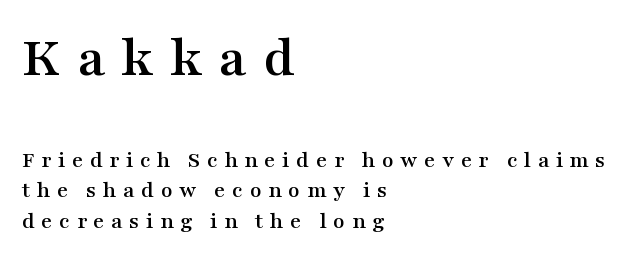
The image shows 59 px wide serif type, upright; set left-aligned, normal line spacing (1.28x), unusually wide letter spacing (+0.27 em), not underlined; the first (top) block is 2.46x larger; medium stroke contrast and a medium x-height.
